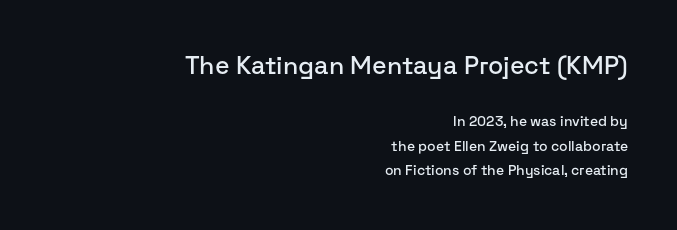
{"italic": "no", "underline": "no", "align": "right", "line_spacing_ratio": 1.74, "letter_spacing": "normal", "letter_spacing_em": 0.0, "larger_block": "first", "size_ratio": 1.79, "glyph_px": 25}
